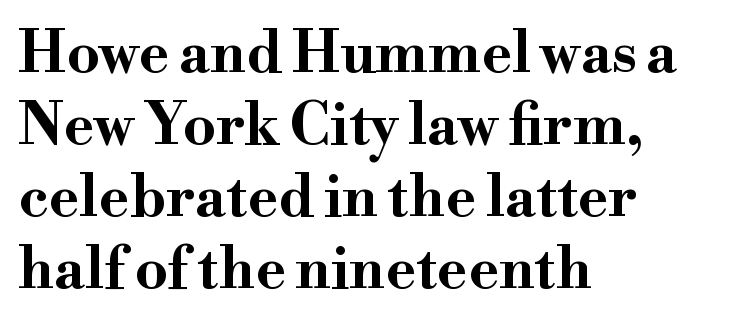
The rendering uses natural spacing where letterforms have individual widths. Underlining? Definitely not there. Does the lettering tilt? It doesn't — this is upright. Each word holds together tightly as a unit, with standard inter-letter gaps. Is the block centered? No — it sits flush against the left margin.
